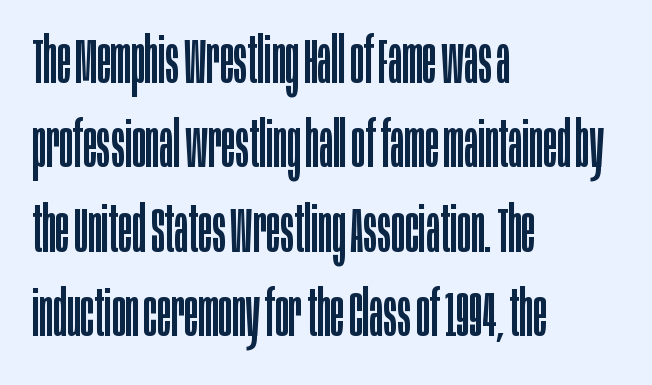
{"serif": "no", "italic": "no", "bold": "no", "weight": "regular", "width": "condensed", "stroke_contrast": "low", "x_height": "large", "monospaced": "no", "underline": "no", "align": "left", "line_spacing": "normal", "line_spacing_ratio": 1.32, "letter_spacing": "normal", "letter_spacing_em": 0.0, "glyph_px": 64}
